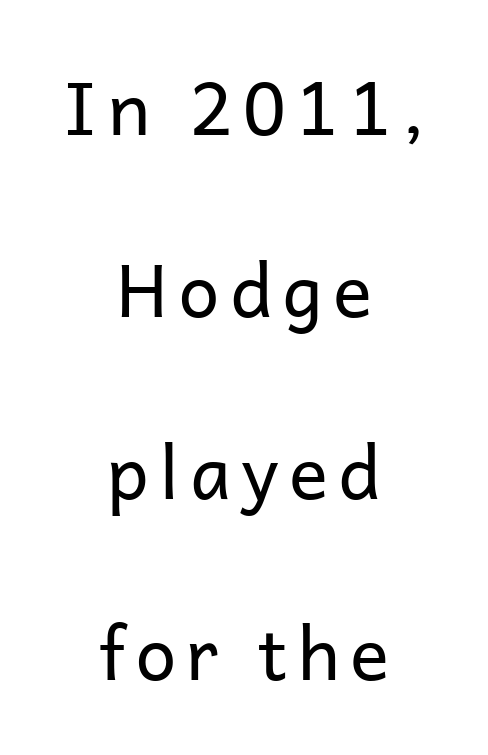
The image shows 73 px regular-weight sans-serif type, upright; set centered, loose line spacing (2.49x), not underlined; low stroke contrast and a medium x-height.
